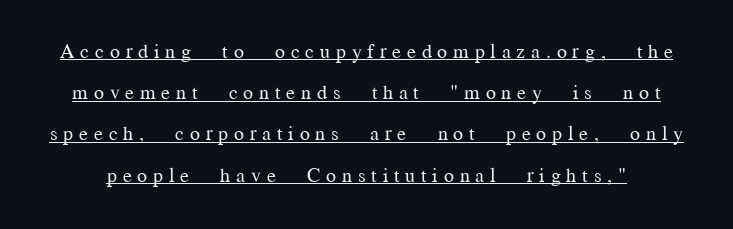
The image shows 20 px text type, upright; set loose line spacing (2.06x), unusually wide letter spacing (+0.29 em), underlined.
